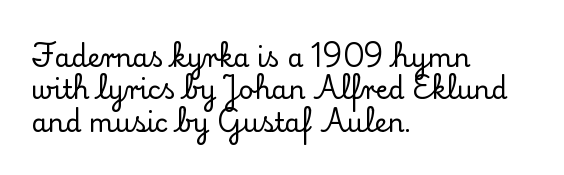
These lines sit exactly where default settings would place them. The letters stand upright; this is a roman face. Typeset ragged right — the left edge is the straight one. Just letters on the line, the space beneath them empty. Caption: standard tracking, unaltered.
